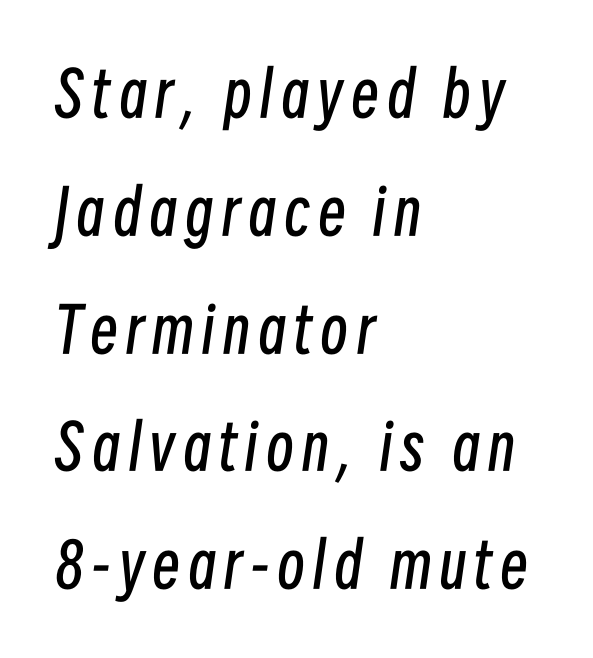
Rows of type keep a wide berth in the vertical direction. Heft: none added — not bold. Lines of text with bare space underneath. Character widths vary here, with narrow letters taking less room than wide ones.
